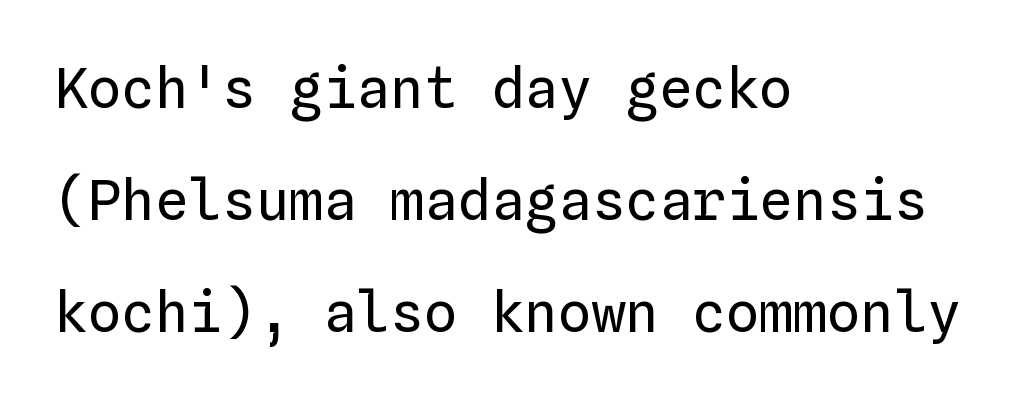
The image shows 56 px regular-weight type, upright, monospaced; set left-aligned, loose line spacing (2.0x), normal letter spacing, not underlined; low stroke contrast and a medium x-height.
